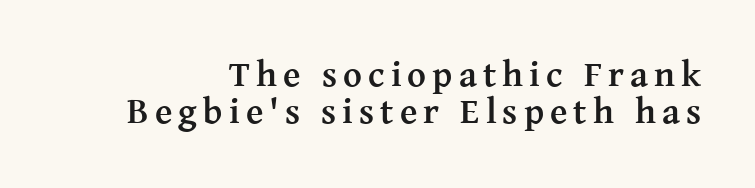
Q: Is the text bold? A: Yes.
Q: Is the text italic (slanted)? A: No, it is upright.
Q: Is the typeface a serif or a sans-serif typeface? A: Serif.
Q: Is the text underlined? A: No.
Q: Is the spacing between lines tight, normal or loose? A: Tight.
Q: Width (condensed, normal, or wide)? A: Normal.
Q: Stroke contrast? A: Medium.
Q: x-height? A: Medium.
Q: Monospaced? A: No.
